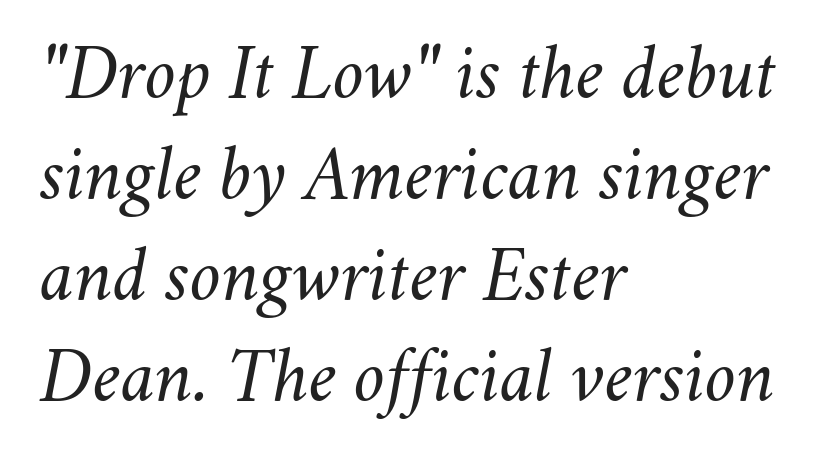
Q: Is the text bold? A: No.
Q: Is the text italic (slanted)? A: Yes, it leans right by about 11 degrees.
Q: Is the text underlined? A: No.
Q: How is the paragraph aligned? A: Left-aligned.
Q: Is the spacing between letters normal or unusually wide? A: Normal.
Q: Is the spacing between lines tight, normal or loose? A: Normal.
Q: Width (condensed, normal, or wide)? A: Normal.
Q: Stroke contrast? A: Medium.
Q: x-height? A: Small.
Q: Monospaced? A: No.
